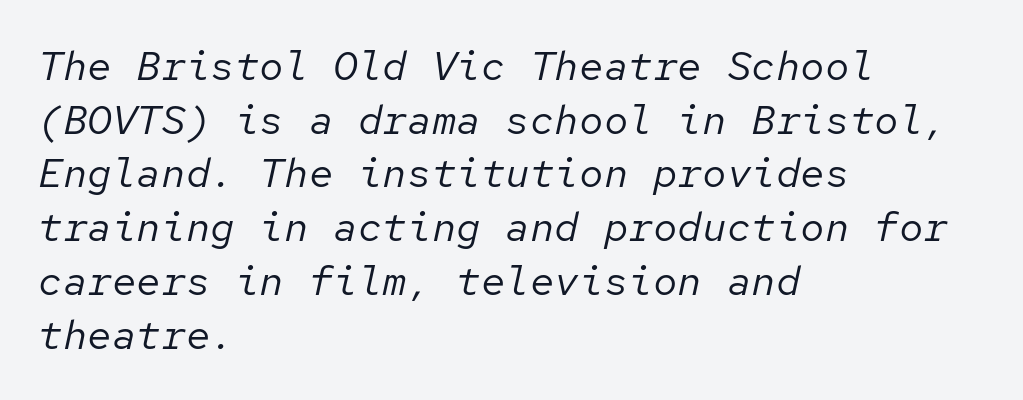
{"italic": "yes", "lean": "right", "slant_degrees": 12, "bold": "no", "weight": "regular", "width": "normal", "stroke_contrast": "low", "x_height": "medium", "monospaced": "yes", "underline": "no", "align": "left", "line_spacing": "normal", "line_spacing_ratio": 1.31, "letter_spacing": "normal", "letter_spacing_em": 0.0, "glyph_px": 41}
